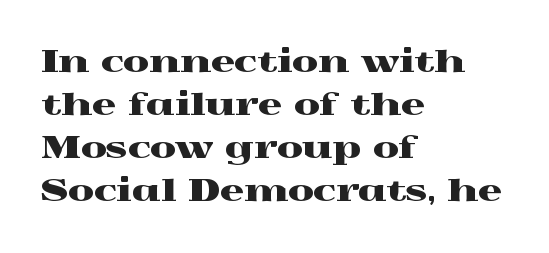
The image shows 30 px wide serif type, upright; set left-aligned, normal line spacing (1.43x), normal letter spacing, not underlined; a medium x-height.
